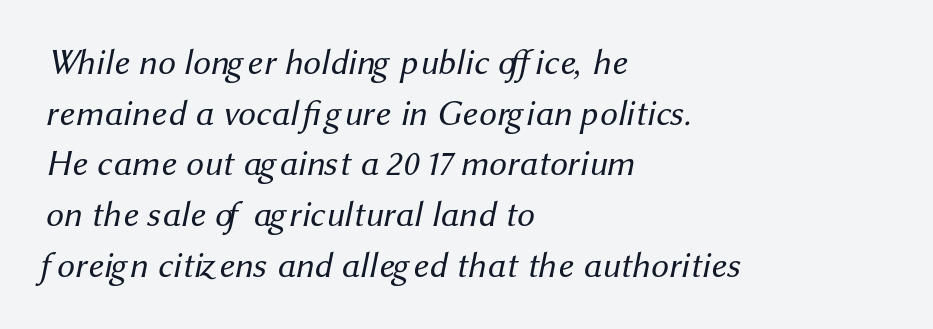
{"serif": "no", "bold": "no", "weight": "regular", "width": "normal", "stroke_contrast": "medium", "x_height": "medium", "monospaced": "no", "underline": "no", "align": "left", "line_spacing": "normal", "line_spacing_ratio": 1.45, "letter_spacing": "normal", "letter_spacing_em": 0.0, "glyph_px": 35}
